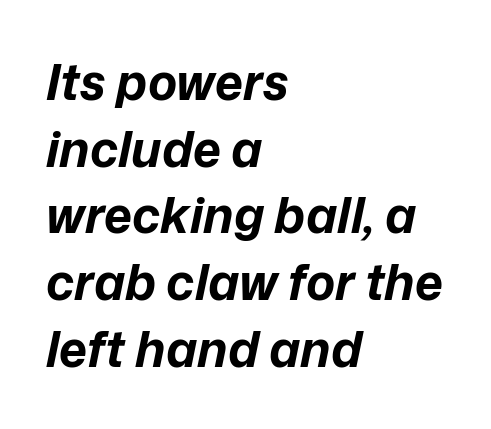
Caption: standard tracking, unaltered. Each glyph is drawn with heavy, bold strokes. The passage shown stacks its lines at a standard gap. A classic flush-left, rag-right setting is used for this passage. Compared with ordinary roman type, these characters are visibly tilted.
